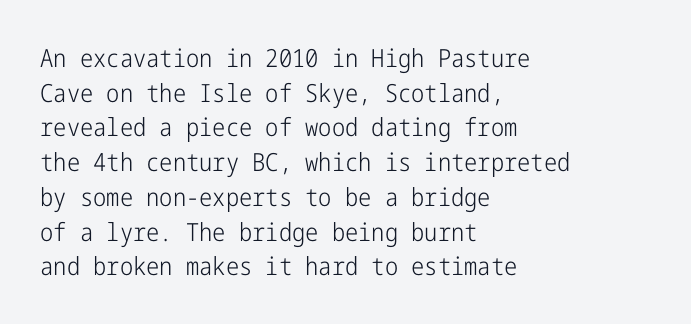
{"italic": "no", "bold": "no", "underline": "no", "align": "left", "line_spacing": "normal", "line_spacing_ratio": 1.39, "letter_spacing": "normal", "letter_spacing_em": 0.0, "glyph_px": 25}
